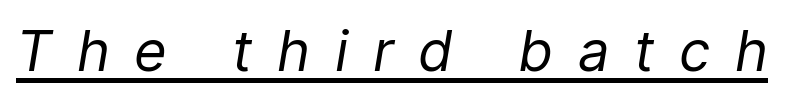
Q: Is the text bold? A: No.
Q: Is the text italic (slanted)? A: Yes, it leans right by about 9 degrees.
Q: Is the text underlined? A: Yes.
Q: Is the spacing between letters normal or unusually wide? A: Unusually wide.
Q: Width (condensed, normal, or wide)? A: Normal.
Q: Stroke contrast? A: Low.
Q: x-height? A: Medium.
Q: Monospaced? A: No.
